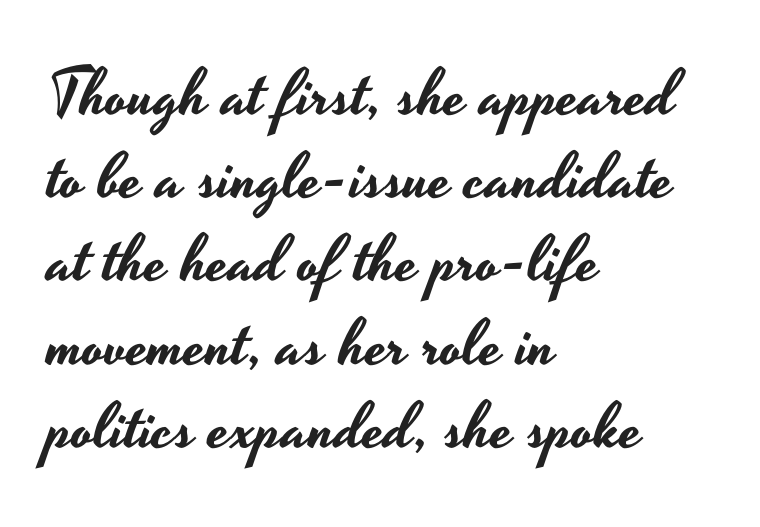
Type without underlining. The lines sit at an ordinary, default distance from one another. Each word holds together tightly as a unit, with standard inter-letter gaps. Here the designer chose a conventional face with non-uniform glyph widths.
